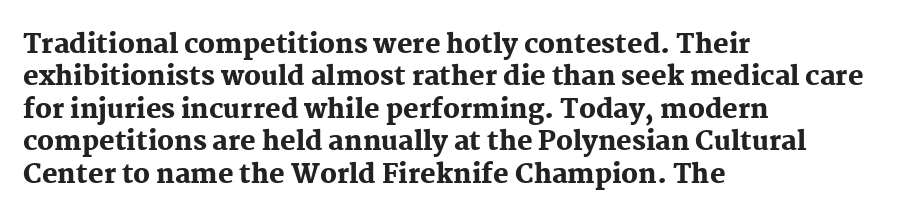
{"italic": "no", "bold": "yes", "underline": "no", "align": "left", "line_spacing": "normal", "line_spacing_ratio": 1.25, "letter_spacing": "normal", "letter_spacing_em": 0.0, "glyph_px": 26}
